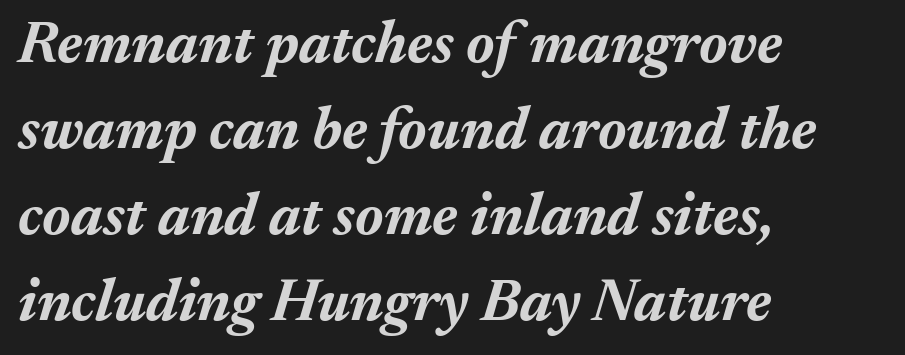
The image shows 59 px bold type, italic (leaning right); set left-aligned, normal line spacing (1.46x), normal letter spacing, not underlined; medium stroke contrast and a medium x-height.
